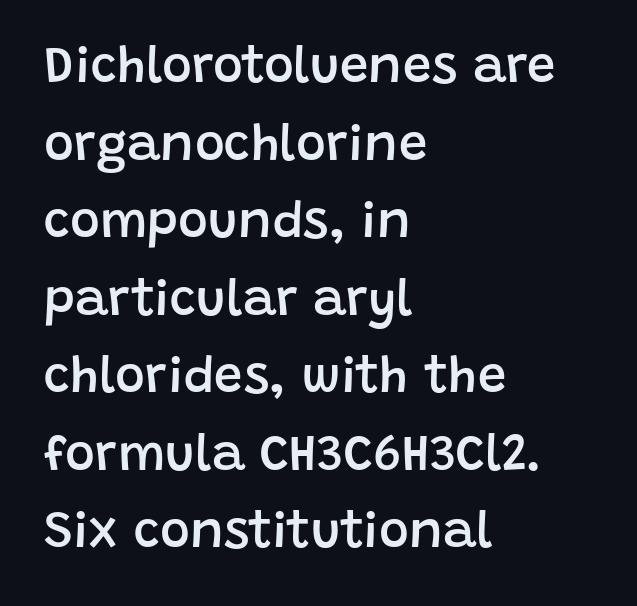
Q: Is the text bold? A: Semi-bold.
Q: Is the text italic (slanted)? A: No, it is upright.
Q: Is the typeface a serif or a sans-serif typeface? A: Sans-serif.
Q: Is the text underlined? A: No.
Q: How is the paragraph aligned? A: Left-aligned.
Q: Is the spacing between letters normal or unusually wide? A: Normal.
Q: Is the spacing between lines tight, normal or loose? A: Normal.
Q: Width (condensed, normal, or wide)? A: Normal.
Q: Stroke contrast? A: Low.
Q: x-height? A: Large.
Q: Monospaced? A: No.
